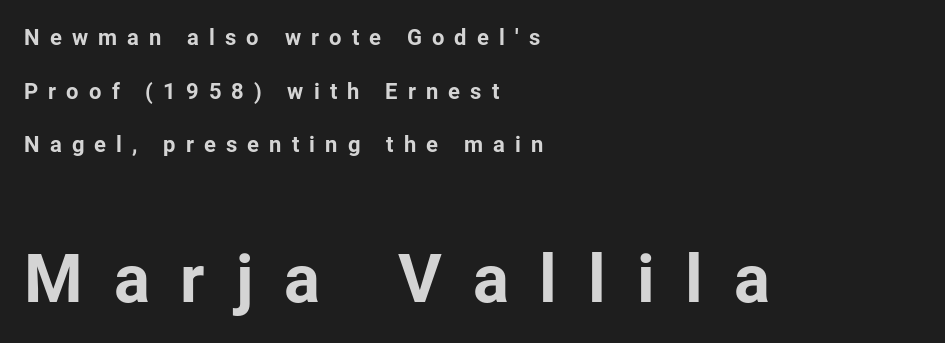
The image shows 67 px bold sans-serif type, upright; set left-aligned, loose line spacing (2.44x), unusually wide letter spacing (+0.46 em), not underlined; the second (bottom) block is 3.05x larger; low stroke contrast and a medium x-height.
